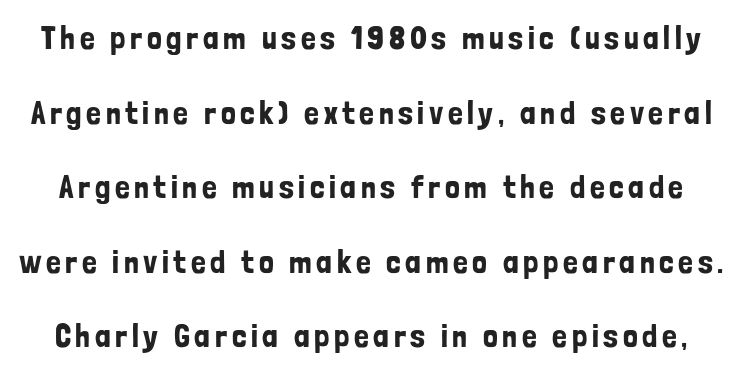
{"serif": "no", "italic": "no", "width": "condensed", "stroke_contrast": "low", "x_height": "medium", "monospaced": "no", "underline": "no", "line_spacing": "loose", "line_spacing_ratio": 2.26, "glyph_px": 33}
